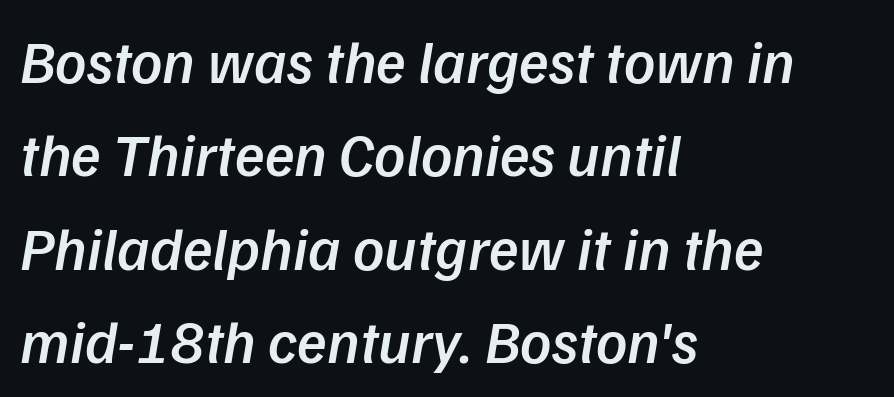
The baseline area is clear. How heavy is the stroke? Medium-heavy — a semibold, shy of bold. The tracking reads as untouched default to a designer's eye. The rendering uses natural spacing where letterforms have individual widths. Interline gaps are of average width in this sample. The passage is arranged the way most books set body copy — flush left.
